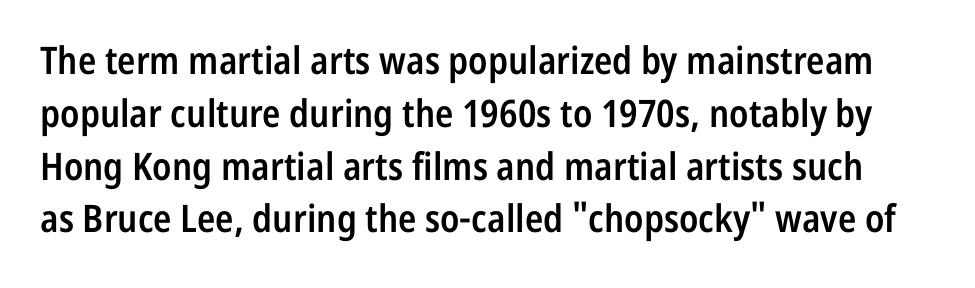
{"serif": "no", "italic": "no", "bold": "semi", "weight": "semibold", "width": "condensed", "stroke_contrast": "low", "x_height": "medium", "monospaced": "no", "underline": "no", "line_spacing": "normal", "line_spacing_ratio": 1.39, "letter_spacing": "normal", "letter_spacing_em": 0.0, "glyph_px": 38}
